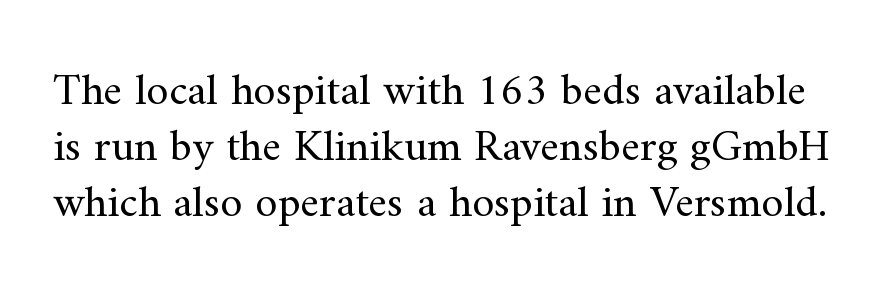
The image shows 45 px regular-weight serif type, upright; set normal line spacing (1.25x), normal letter spacing, not underlined; medium stroke contrast and a small x-height.
